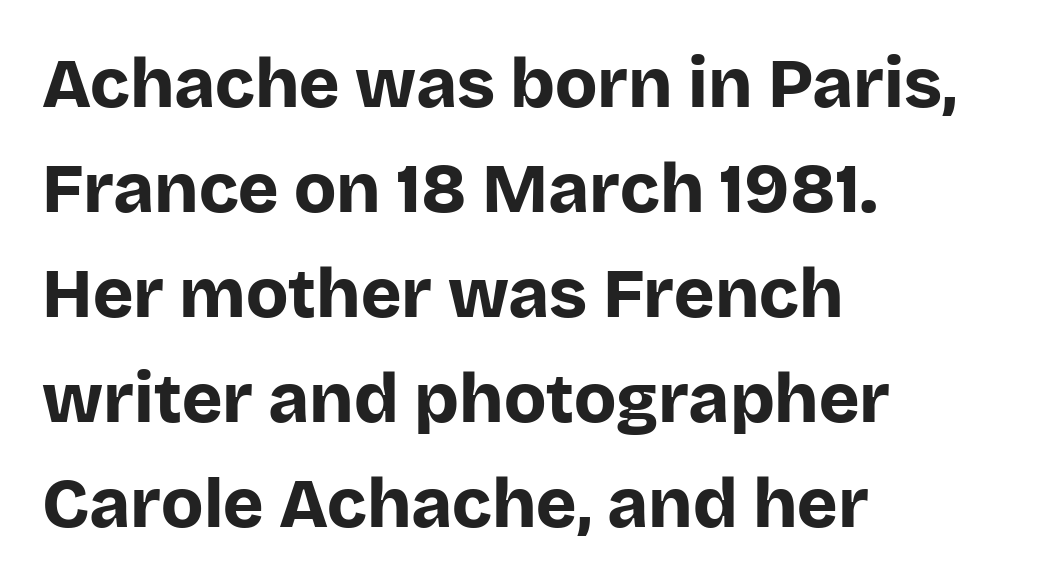
The face used here has the dense, thick strokes of a bold. Look at the tracking — it's just the regular setting, nothing added. Regarding serifs, this sample does without them. The rendering anchors every line to the left-hand side.
